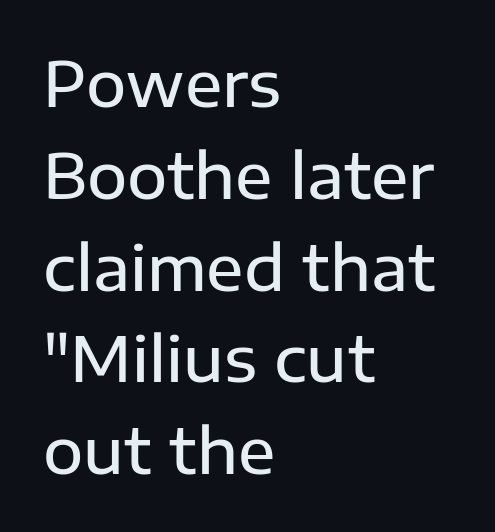
The image shows 62 px semibold sans-serif type, upright; set left-aligned, normal line spacing (1.48x), normal letter spacing, not underlined; low stroke contrast and a medium x-height.
